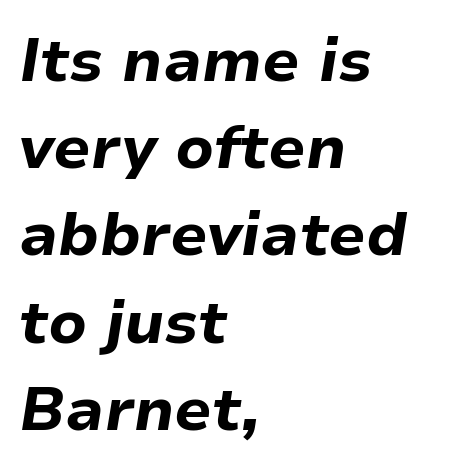
{"italic": "yes", "lean": "right", "slant_degrees": 9, "bold": "yes", "weight": "bold", "width": "normal", "stroke_contrast": "low", "x_height": "medium", "monospaced": "no", "underline": "no", "align": "left", "line_spacing": "normal", "line_spacing_ratio": 1.43, "letter_spacing": "normal", "letter_spacing_em": 0.0, "glyph_px": 61}
